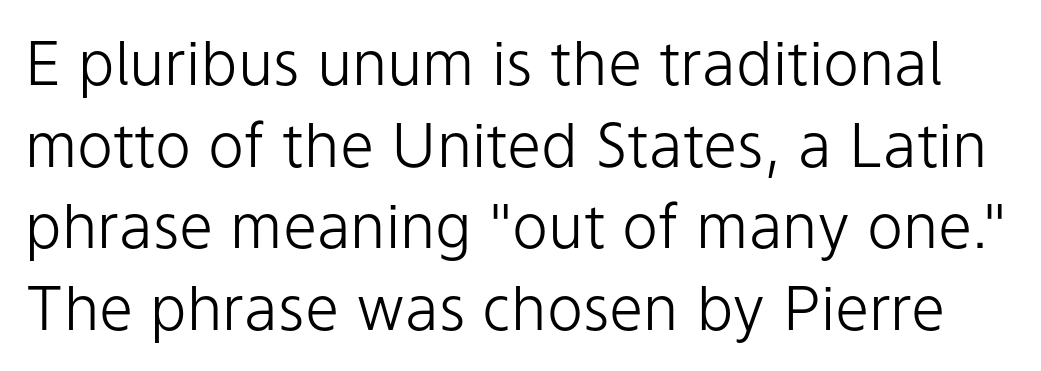
The image shows 61 px light sans-serif type, upright; set normal line spacing (1.34x), normal letter spacing, not underlined; low stroke contrast and a medium x-height.
